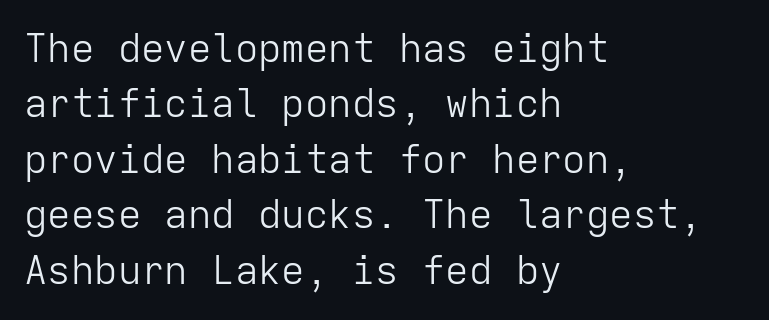
{"serif": "no", "italic": "no", "bold": "no", "weight": "light", "width": "normal", "stroke_contrast": "low", "x_height": "medium", "monospaced": "yes", "underline": "no", "align": "left", "line_spacing": "normal", "line_spacing_ratio": 1.42, "letter_spacing": "normal", "letter_spacing_em": 0.0, "glyph_px": 39}
